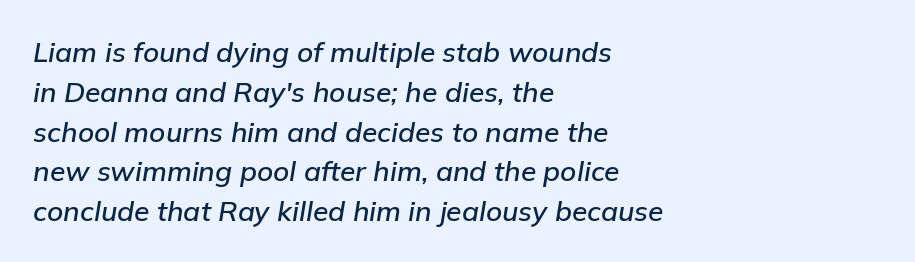
Teacher's note: observe the even left margin — that is flush-left alignment. Note the varied advance widths — an 'i' is clearly narrower than an 'm'. Vertically, the passage feels balanced, rows spaced as you'd expect. Spacing between characters is what you'd get straight out of the box. These lines were composed using italics. Lines of text with bare space underneath.
